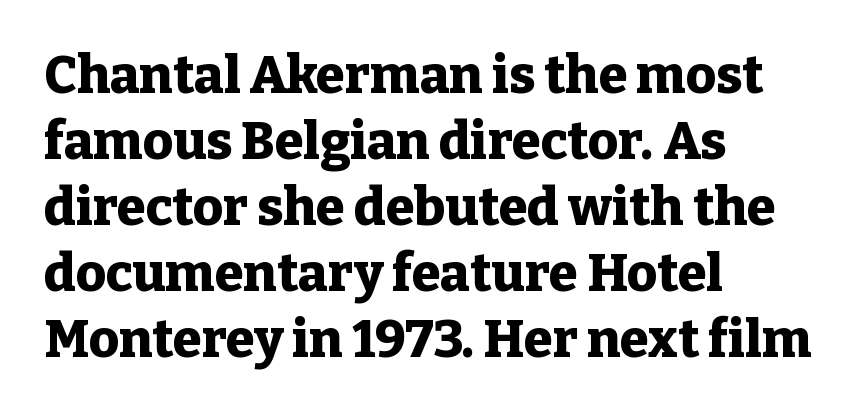
The image shows 52 px heavy serif type, upright; set left-aligned, normal line spacing (1.27x), normal letter spacing, not underlined; low stroke contrast and a medium x-height.
